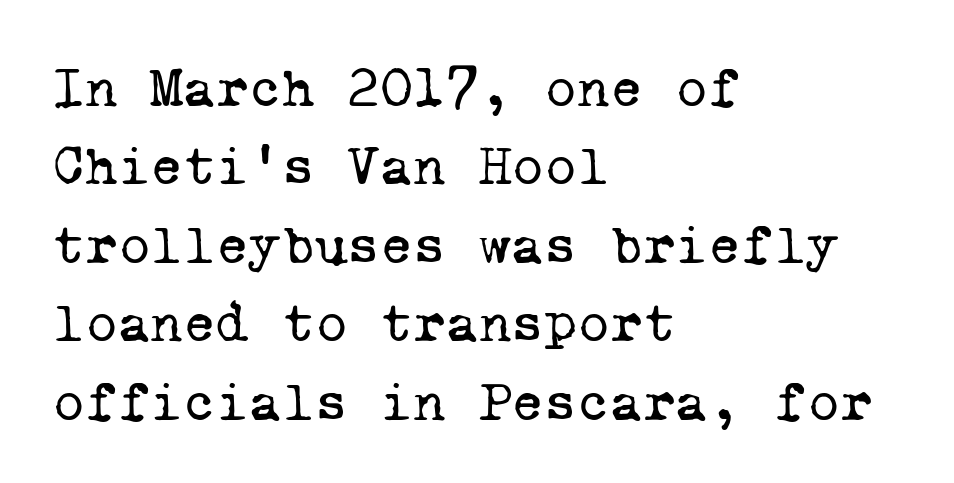
{"serif": "yes", "bold": "no", "weight": "regular", "width": "normal", "stroke_contrast": "low", "x_height": "medium", "monospaced": "yes", "underline": "no", "align": "left", "line_spacing": "normal", "line_spacing_ratio": 1.4, "letter_spacing": "normal", "letter_spacing_em": 0.0, "glyph_px": 56}
